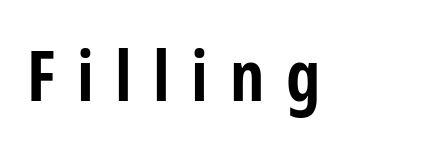
A sans-serif font was chosen for this passage. This is roman type, the default non-slanted kind. Students, this is bold: see how much ink each stroke carries. Any mark beneath the type? The region is blank.
